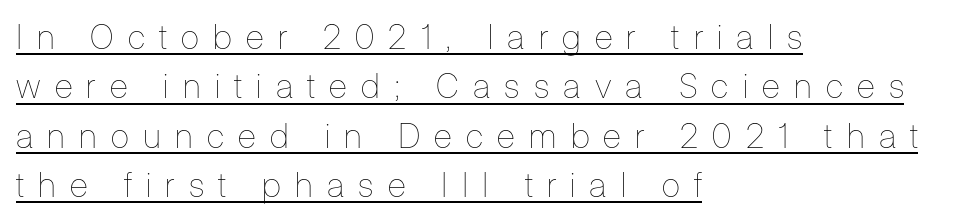
The typesetter has applied underlining to the passage shown. All the whitespace from short lines collects on the right. This rendering widens character spacing well past its baseline value. Looks like regular typesetting: each glyph gets only the width it needs. How would I describe the line gaps? Plain and ordinary. Letters have the restrained weight of plain body copy at most.
